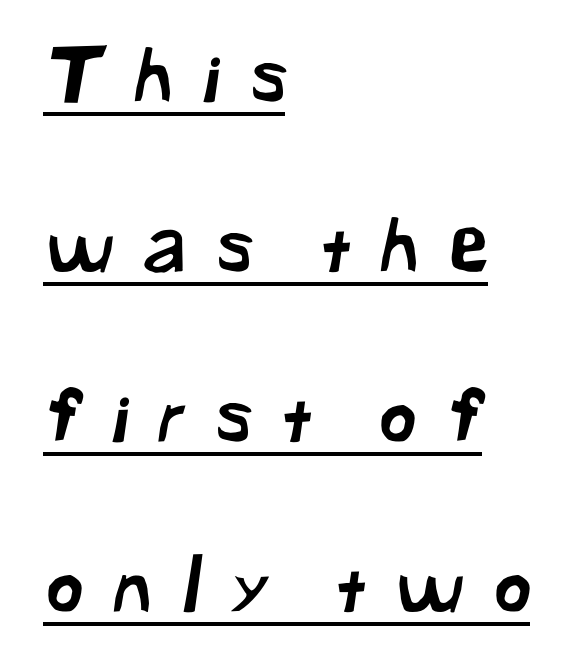
Q: Is the typeface a serif or a sans-serif typeface? A: Sans-serif.
Q: Is the text underlined? A: Yes.
Q: How is the paragraph aligned? A: Left-aligned.
Q: Is the spacing between letters normal or unusually wide? A: Unusually wide.
Q: Is the spacing between lines tight, normal or loose? A: Loose.
Q: Width (condensed, normal, or wide)? A: Normal.
Q: Stroke contrast? A: Low.
Q: x-height? A: Medium.
Q: Monospaced? A: No.
